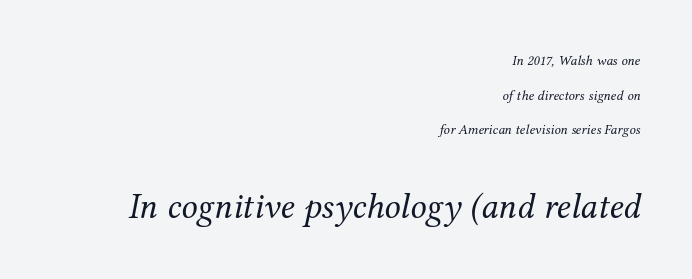
The image shows 36 px regular-weight serif type, italic (leaning right); set right-aligned, loose line spacing (2.47x), normal letter spacing, not underlined; the second (bottom) block is 2.57x larger; medium stroke contrast and a medium x-height.
